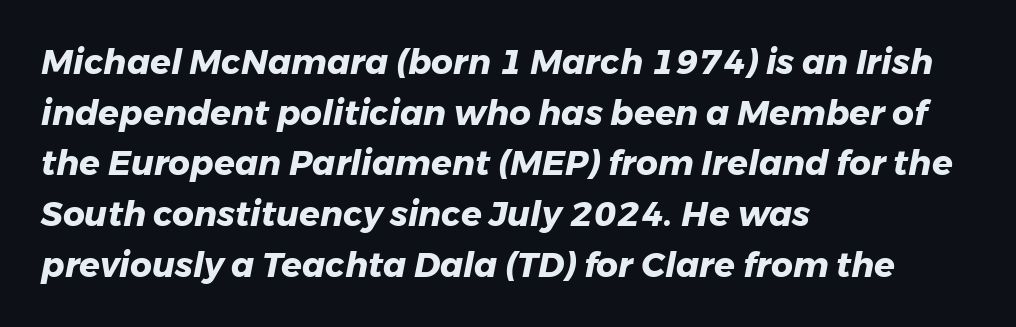
The image shows 34 px heavy type, italic (leaning right); set left-aligned, normal line spacing (1.49x), normal letter spacing, not underlined; low stroke contrast and a medium x-height.
